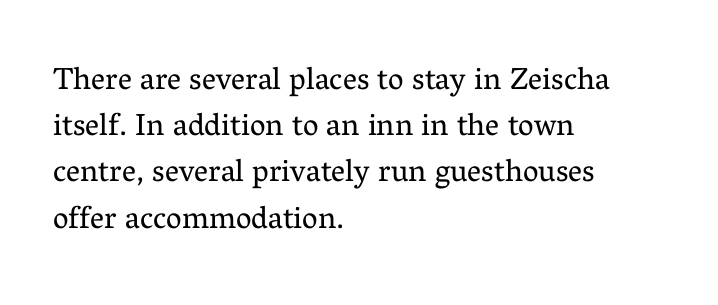
{"serif": "yes", "italic": "no", "bold": "no", "weight": "regular", "width": "normal", "stroke_contrast": "medium", "x_height": "medium", "monospaced": "no", "underline": "no", "align": "left", "line_spacing": "normal", "line_spacing_ratio": 1.49, "letter_spacing": "normal", "letter_spacing_em": 0.0, "glyph_px": 31}
